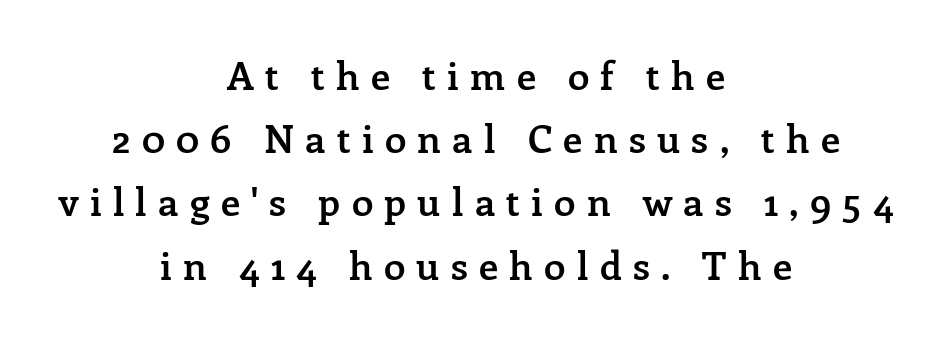
The image shows 39 px semibold serif type, upright; set centered, normal line spacing (1.62x), unusually wide letter spacing (+0.29 em), not underlined; low stroke contrast and a medium x-height.
